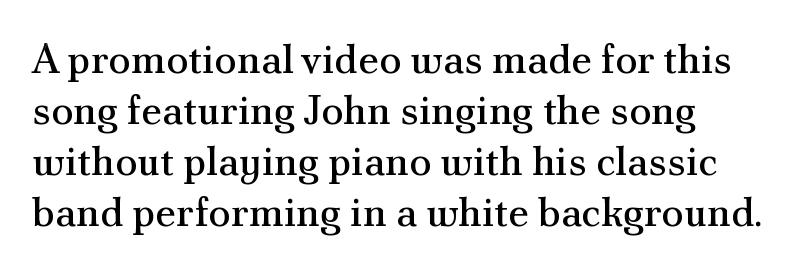
Q: Is the text bold? A: No.
Q: Is the text italic (slanted)? A: No, it is upright.
Q: Is the typeface a serif or a sans-serif typeface? A: Serif.
Q: Is the text underlined? A: No.
Q: How is the paragraph aligned? A: Left-aligned.
Q: Is the spacing between letters normal or unusually wide? A: Normal.
Q: Width (condensed, normal, or wide)? A: Normal.
Q: Stroke contrast? A: Medium.
Q: x-height? A: Small.
Q: Monospaced? A: No.
